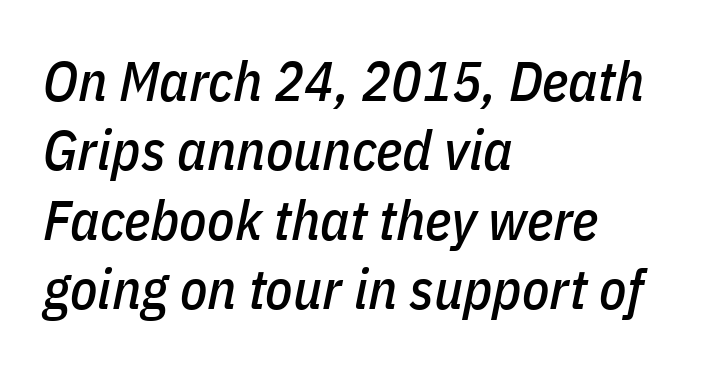
The image shows 56 px condensed type, italic (leaning right); set left-aligned, line spacing 1.24x, normal letter spacing, not underlined; low stroke contrast and a medium x-height.
